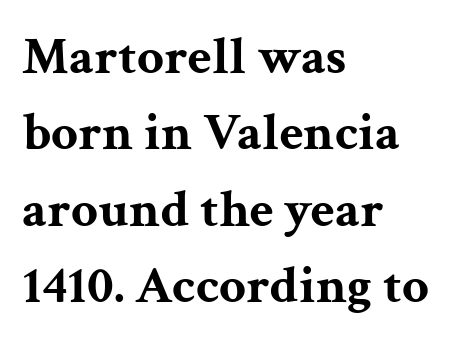
The image shows 53 px bold, wide serif type, upright; set left-aligned, normal line spacing (1.44x), normal letter spacing, not underlined; medium stroke contrast and a medium x-height.
